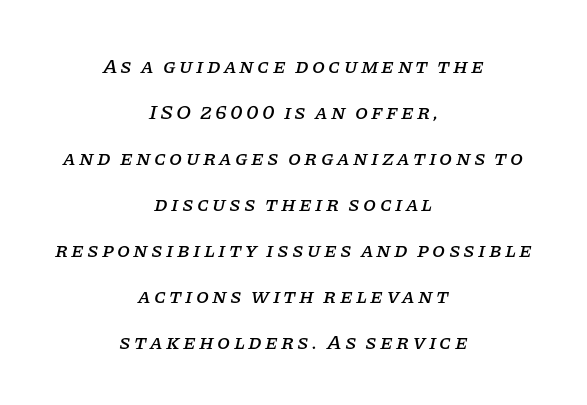
Q: Is the text italic (slanted)? A: Yes, it leans right by about 11 degrees.
Q: Is the text underlined? A: No.
Q: How is the paragraph aligned? A: Centered.
Q: Is the spacing between lines tight, normal or loose? A: Loose.
